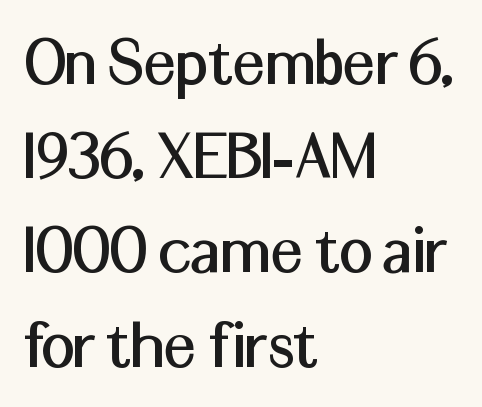
The image shows 73 px sans-serif type, upright; set left-aligned, normal line spacing (1.29x), normal letter spacing, not underlined; medium stroke contrast and a medium x-height.
